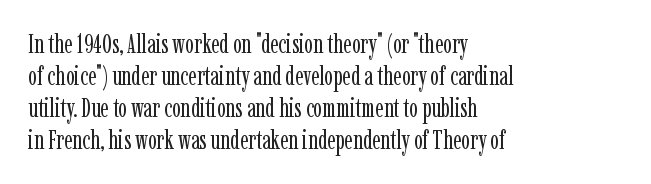
Q: Is the text bold? A: No.
Q: Is the text italic (slanted)? A: No, it is upright.
Q: Is the text underlined? A: No.
Q: How is the paragraph aligned? A: Left-aligned.
Q: Is the spacing between letters normal or unusually wide? A: Normal.
